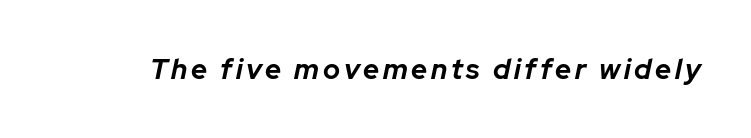
The image shows 28 px bold type, italic (leaning right); set not underlined; low stroke contrast and a medium x-height.
